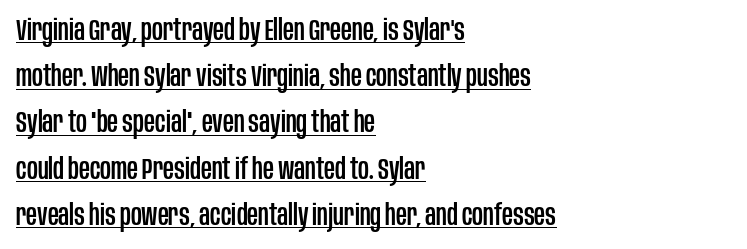
What stands out about the letter spacing? Nothing — it is the standard amount. In terms of leading, this rendering sits right in the middle. Students, observe the line beneath the letters — that is underlining. You can tell it's not italic because the verticals are truly vertical. The rendering shows plain stroke endings on the letterforms — a sans-serif design. Layout note: lines flush left.
